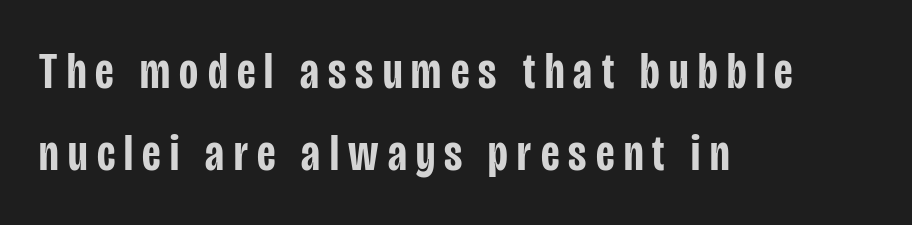
Q: Is the text bold? A: Semi-bold.
Q: Is the text italic (slanted)? A: No, it is upright.
Q: Is the typeface a serif or a sans-serif typeface? A: Sans-serif.
Q: Is the text underlined? A: No.
Q: How is the paragraph aligned? A: Left-aligned.
Q: Is the spacing between lines tight, normal or loose? A: Normal.
Q: Width (condensed, normal, or wide)? A: Condensed.
Q: Stroke contrast? A: Low.
Q: x-height? A: Large.
Q: Monospaced? A: No.
